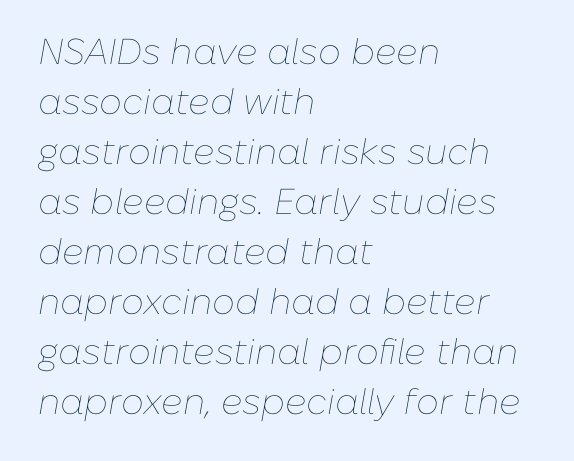
{"italic": "yes", "lean": "right", "slant_degrees": 10, "bold": "no", "weight": "thin", "width": "normal", "stroke_contrast": "low", "x_height": "medium", "monospaced": "no", "underline": "no", "align": "left", "line_spacing": "normal", "line_spacing_ratio": 1.39, "letter_spacing": "normal", "letter_spacing_em": 0.0, "glyph_px": 36}
